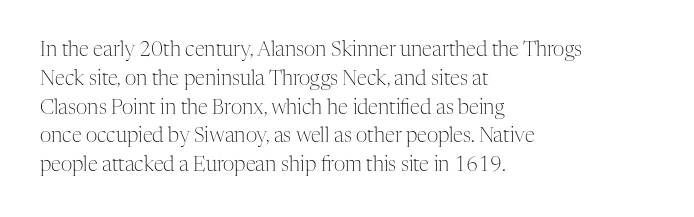
Q: Is the text bold? A: No.
Q: Is the text italic (slanted)? A: No, it is upright.
Q: Is the text underlined? A: No.
Q: How is the paragraph aligned? A: Left-aligned.
Q: Is the spacing between letters normal or unusually wide? A: Normal.
Q: Is the spacing between lines tight, normal or loose? A: Normal.
